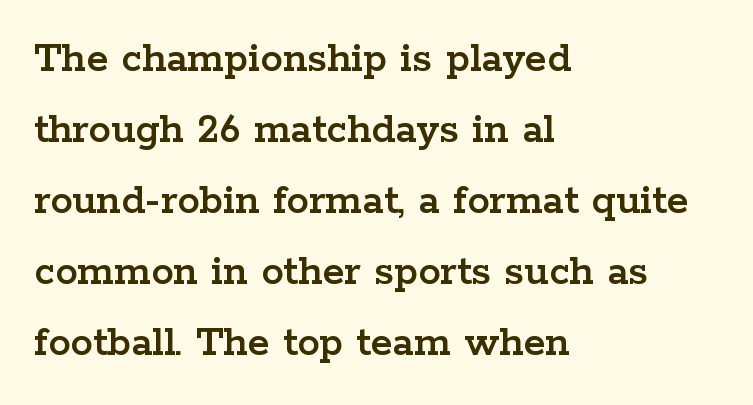
Q: Is the text italic (slanted)? A: No, it is upright.
Q: Is the typeface a serif or a sans-serif typeface? A: Serif.
Q: Is the text underlined? A: No.
Q: How is the paragraph aligned? A: Left-aligned.
Q: Is the spacing between letters normal or unusually wide? A: Normal.
Q: Is the spacing between lines tight, normal or loose? A: Normal.
Q: Width (condensed, normal, or wide)? A: Wide.
Q: Stroke contrast? A: Low.
Q: x-height? A: Medium.
Q: Monospaced? A: No.
